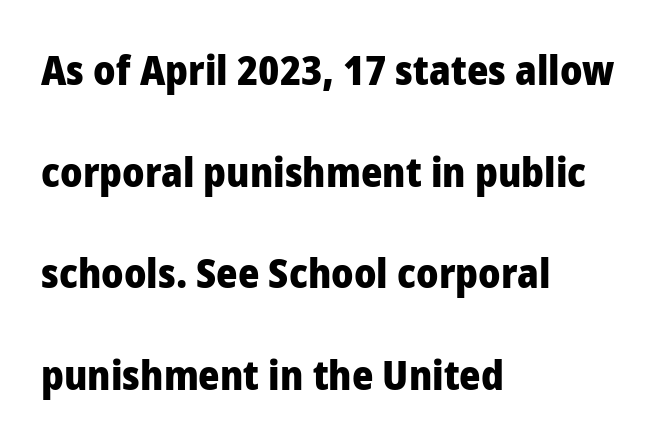
The image shows 41 px heavy sans-serif type, upright; set left-aligned, loose line spacing (2.48x), normal letter spacing, not underlined; low stroke contrast and a medium x-height.
